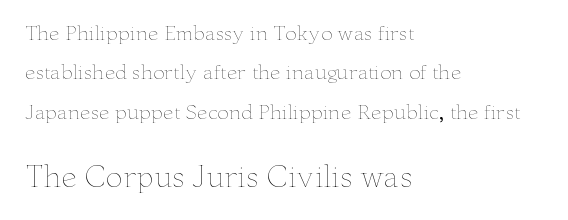
{"italic": "no", "bold": "no", "weight": "thin", "width": "wide", "stroke_contrast": "low", "x_height": "small", "monospaced": "no", "underline": "no", "align": "left", "line_spacing": "loose", "line_spacing_ratio": 2.07, "letter_spacing": "normal", "letter_spacing_em": 0.0, "larger_block": "second", "size_ratio": 1.47, "glyph_px": 28}
